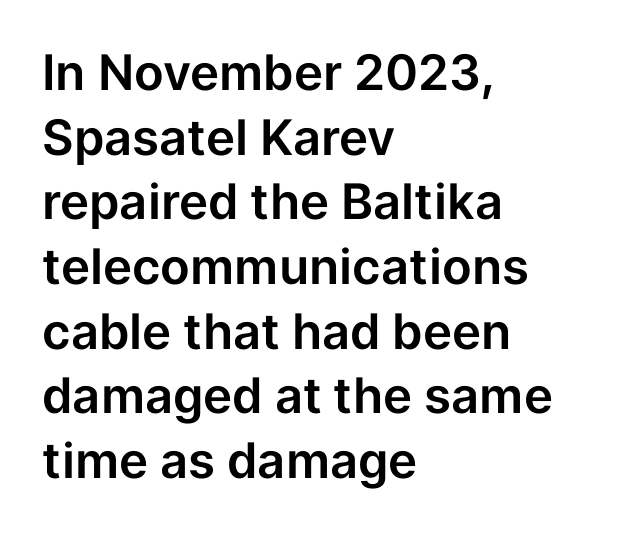
This sample uses an upright cut, with every glyph sitting square on the baseline. Vertical spacing — default. Observe the absence of serifs on each vertical stroke in this sample. The paragraph has a hard left edge and a soft right edge. A clean baseline with only descenders dipping below it. This rendering leaves character spacing at its baseline value.
